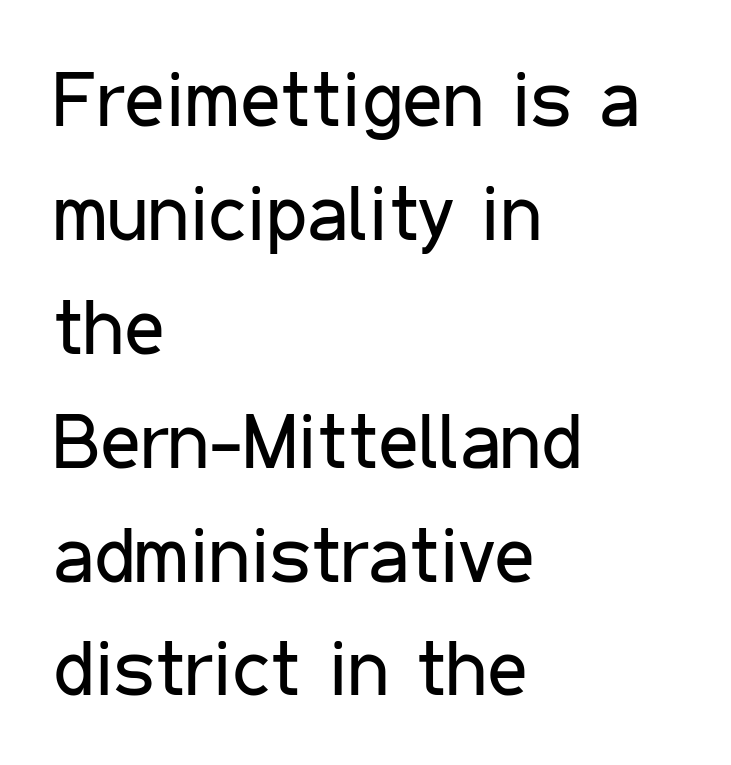
The image shows 78 px regular-weight, condensed sans-serif type, upright; set left-aligned, normal line spacing (1.46x), normal letter spacing, not underlined; low stroke contrast and a medium x-height.
